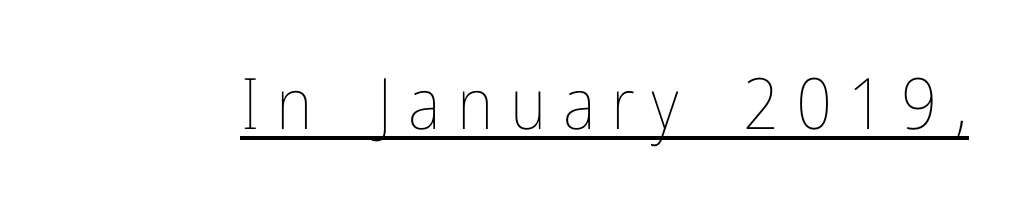
The image shows 71 px thin, condensed type, upright; set unusually wide letter spacing (+0.23 em), underlined; low stroke contrast and a medium x-height.
